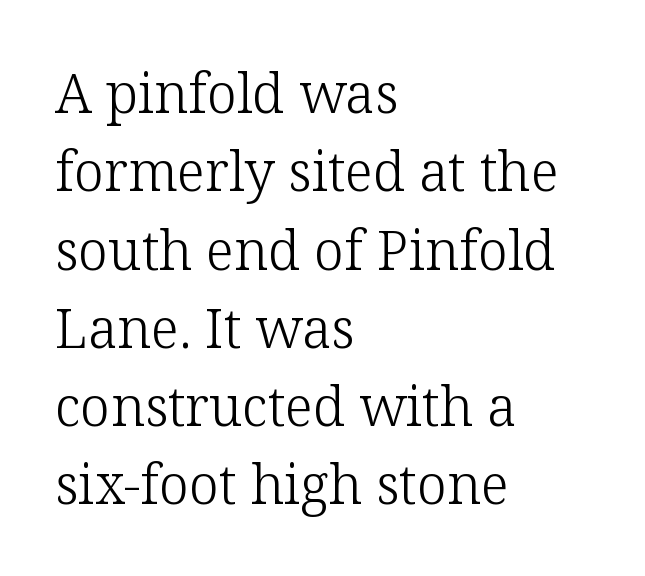
{"serif": "yes", "italic": "no", "bold": "no", "weight": "light", "width": "normal", "stroke_contrast": "low", "x_height": "medium", "monospaced": "no", "underline": "no", "align": "left", "line_spacing": "normal", "line_spacing_ratio": 1.45, "letter_spacing": "normal", "letter_spacing_em": 0.0, "glyph_px": 54}
